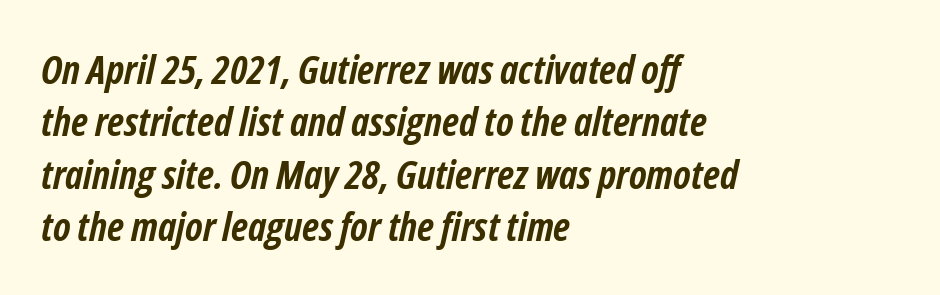
Q: Is the text bold? A: Yes.
Q: Is the text italic (slanted)? A: Yes, it leans right by about 12 degrees.
Q: Is the text underlined? A: No.
Q: How is the paragraph aligned? A: Left-aligned.
Q: Is the spacing between letters normal or unusually wide? A: Normal.
Q: Is the spacing between lines tight, normal or loose? A: Normal.
Q: Width (condensed, normal, or wide)? A: Condensed.
Q: Stroke contrast? A: Low.
Q: x-height? A: Medium.
Q: Monospaced? A: No.
